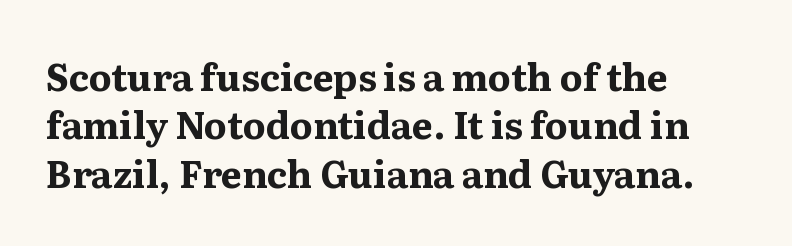
Look at the bottom of the vertical strokes: they flare into serifs here. Clear beneath every line of the passage. The passage shown is typed in a proportional face where columns would drift. Interline gaps are of average width in this sample. This is roman type, the default non-slanted kind. The passage is arranged the way most books set body copy — flush left.
